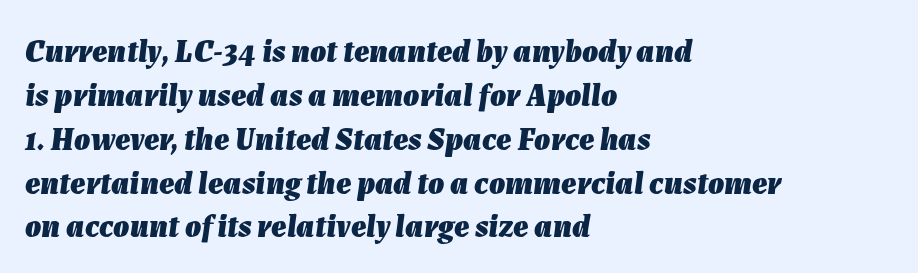
{"italic": "yes", "lean": "right", "slant_degrees": 7, "bold": "yes", "weight": "heavy", "width": "normal", "stroke_contrast": "low", "x_height": "medium", "monospaced": "no", "underline": "no", "align": "left", "line_spacing": "normal", "line_spacing_ratio": 1.37, "letter_spacing": "normal", "letter_spacing_em": 0.0, "glyph_px": 32}
